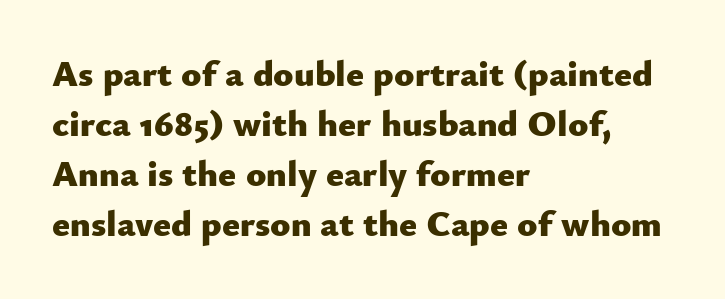
Regarding leading, the lines here are spaced in the standard way. In terms of posture, this sample is upright. A typesetter would call this zero additional tracking. Is this a fixed-width face? No — the glyphs have proportional, varying widths. In terms of letterform style, serifs are entirely absent. Nobody drew a line under any word here.
